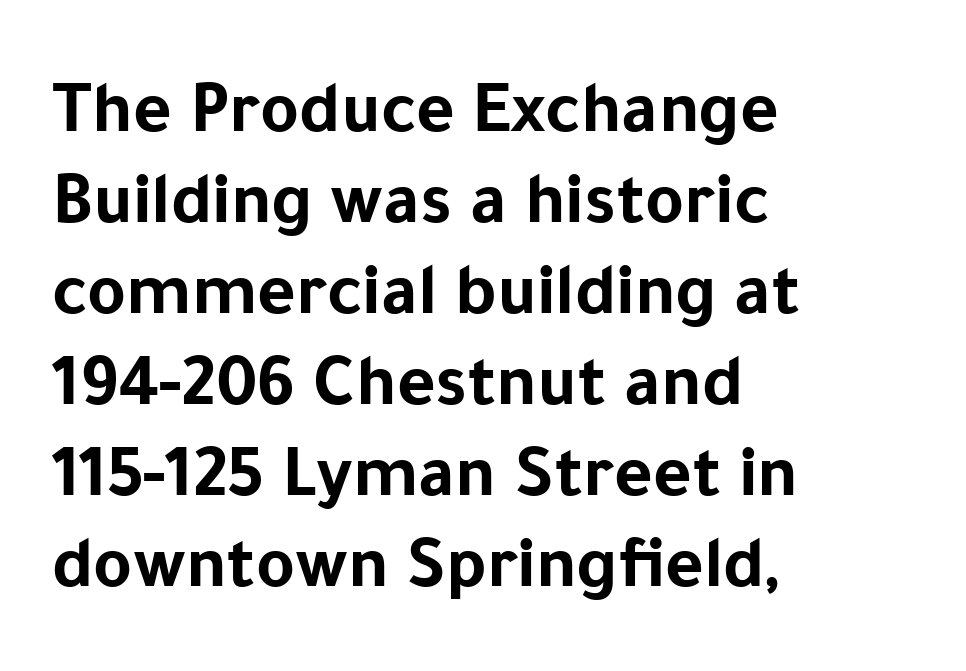
This sample uses an upright cut, with every glyph sitting square on the baseline. This sample has the flowing, uneven cadence of proportional lettering. The passage shown is emphatically bold. Does extra space separate the letters? No, they use regular spacing.
